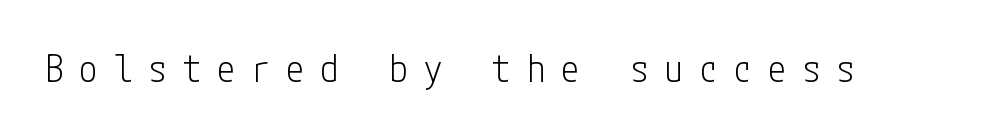
The image shows 37 px light, condensed sans-serif type, upright; set unusually wide letter spacing (+0.43 em), not underlined; low stroke contrast and a medium x-height.
